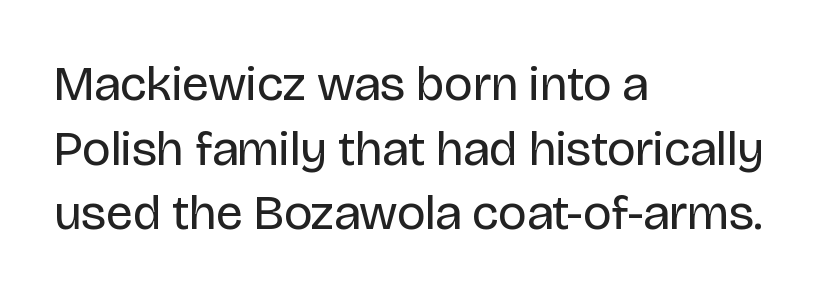
{"serif": "no", "italic": "no", "bold": "no", "weight": "regular", "width": "normal", "stroke_contrast": "low", "x_height": "large", "monospaced": "no", "underline": "no", "align": "left", "line_spacing": "normal", "line_spacing_ratio": 1.32, "letter_spacing": "normal", "letter_spacing_em": 0.0, "glyph_px": 49}
